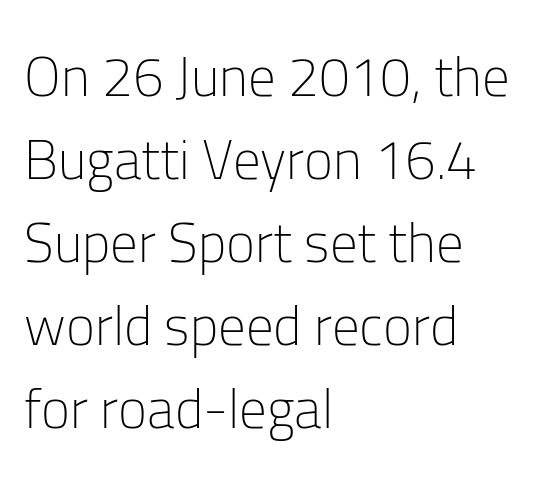
Between one letter and the next there's only the usual sliver of space. Think of a printed novel: that variable character pitch is what you see here. This sample keeps an unexceptional amount of space between lines. Regarding serifs, this sample does without them. These lines are set flush left with a ragged right edge. Descender tails drop into unmarked territory.
